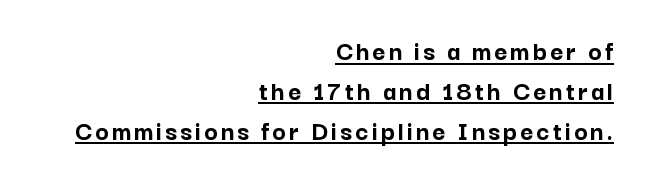
The image shows 28 px semibold sans-serif type, upright; set right-aligned, normal line spacing (1.42x), underlined; low stroke contrast and a medium x-height.
